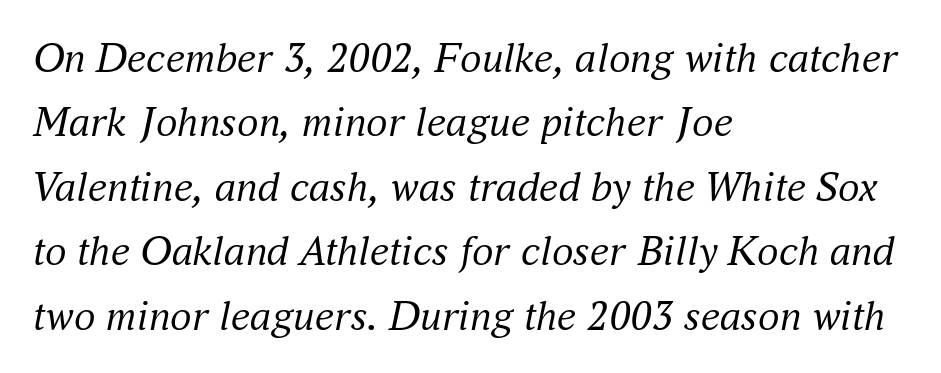
{"serif": "yes", "italic": "yes", "lean": "right", "slant_degrees": 16, "bold": "no", "weight": "regular", "width": "normal", "stroke_contrast": "medium", "x_height": "small", "monospaced": "no", "underline": "no", "align": "left", "line_spacing": "normal", "line_spacing_ratio": 1.5, "letter_spacing": "normal", "letter_spacing_em": 0.0, "glyph_px": 43}
